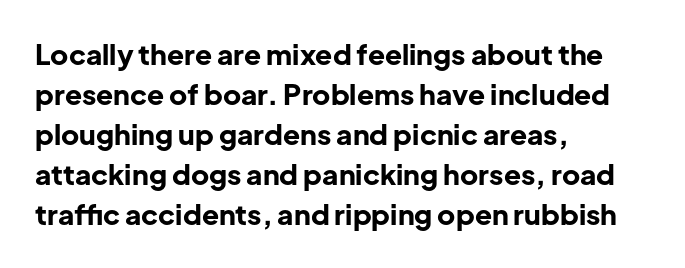
Q: Is the text bold? A: Yes.
Q: Is the text italic (slanted)? A: No, it is upright.
Q: Is the typeface a serif or a sans-serif typeface? A: Sans-serif.
Q: Is the text underlined? A: No.
Q: How is the paragraph aligned? A: Left-aligned.
Q: Is the spacing between letters normal or unusually wide? A: Normal.
Q: Is the spacing between lines tight, normal or loose? A: Normal.
Q: Width (condensed, normal, or wide)? A: Normal.
Q: Stroke contrast? A: Low.
Q: x-height? A: Medium.
Q: Monospaced? A: No.
